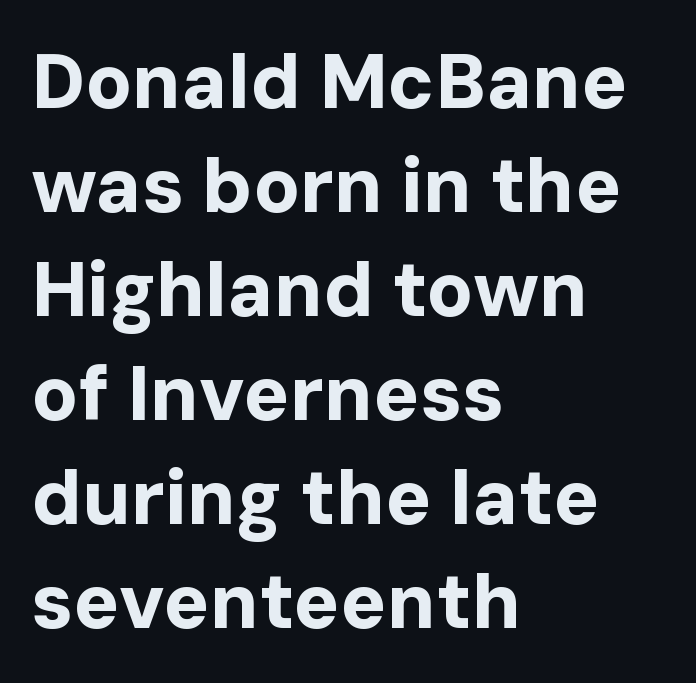
The image shows 77 px bold sans-serif type, upright; set left-aligned, normal line spacing (1.35x), normal letter spacing, not underlined; low stroke contrast and a medium x-height.
